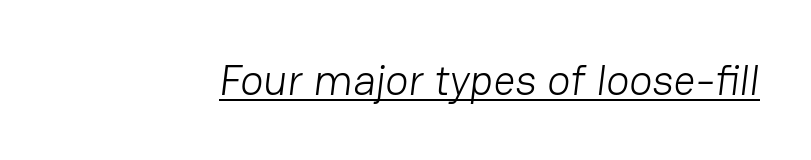
The image shows 43 px light sans-serif type; set normal letter spacing, underlined; low stroke contrast and a medium x-height.
